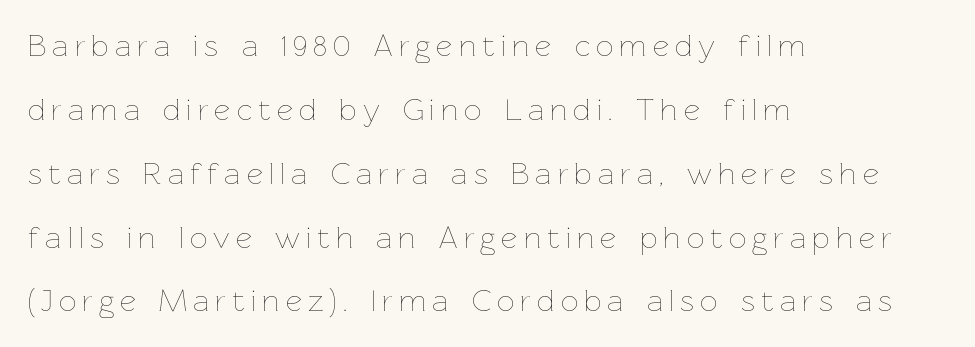
The image shows 31 px thin type, upright; set left-aligned, loose line spacing (2.06x), unusually wide letter spacing (+0.2 em), not underlined; low stroke contrast and a medium x-height.
